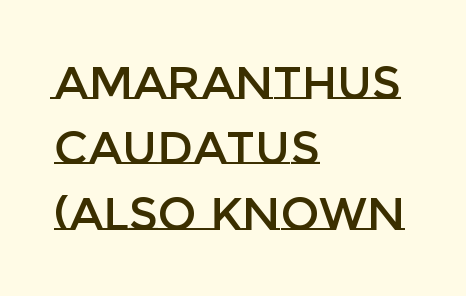
Q: Is the text italic (slanted)? A: No, it is upright.
Q: Is the text underlined? A: No.
Q: How is the paragraph aligned? A: Left-aligned.
Q: Is the spacing between letters normal or unusually wide? A: Normal.
Q: Is the spacing between lines tight, normal or loose? A: Normal.
Q: Width (condensed, normal, or wide)? A: Normal.
Q: Stroke contrast? A: Low.
Q: x-height? A: Large.
Q: Monospaced? A: No.
